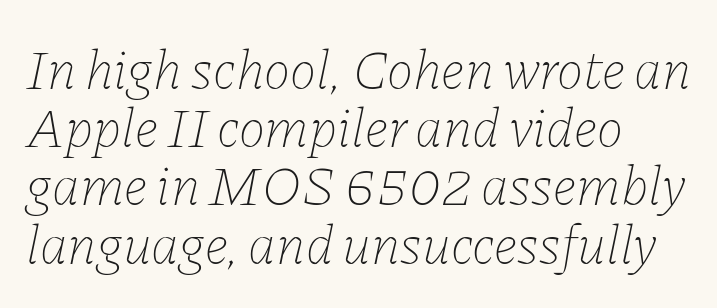
Ink coverage per letter is moderate at most. Posture: slanted. One-word summary of the alignment: left. The passage shown is not underscored anywhere. Notice how descenders almost collide with the ascenders below — that's tight leading. The letters sit at their default tracking, neither squeezed nor spread.
